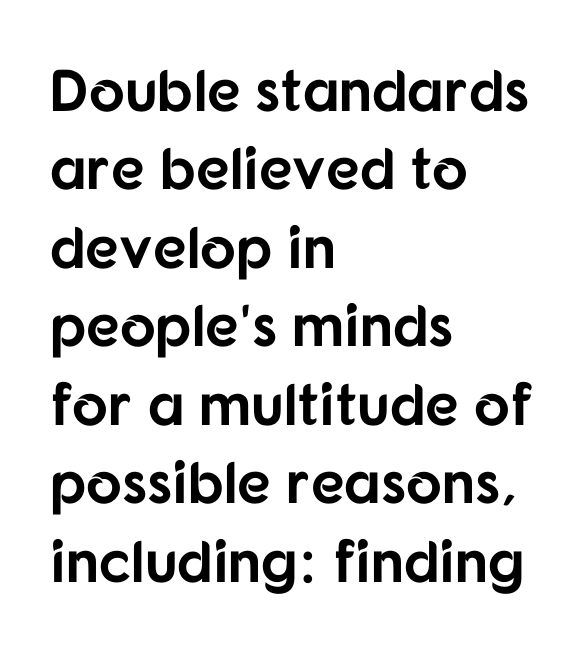
{"serif": "no", "italic": "no", "bold": "yes", "weight": "bold", "width": "normal", "stroke_contrast": "low", "x_height": "medium", "monospaced": "no", "underline": "no", "align": "left", "line_spacing": "normal", "line_spacing_ratio": 1.33, "letter_spacing": "normal", "letter_spacing_em": 0.0, "glyph_px": 59}
